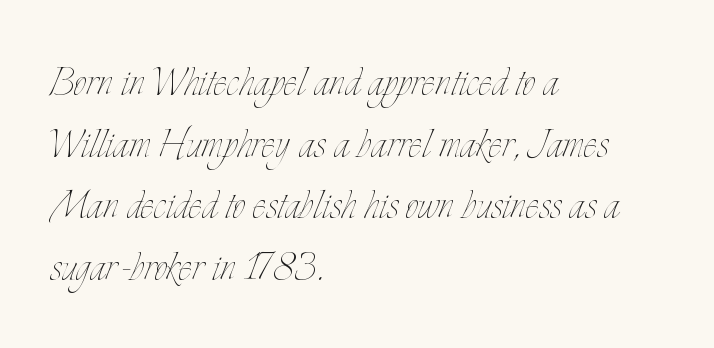
{"bold": "no", "weight": "thin", "width": "condensed", "stroke_contrast": "low", "x_height": "small", "monospaced": "no", "underline": "no", "align": "left", "line_spacing_ratio": 1.21, "letter_spacing": "normal", "letter_spacing_em": 0.0, "glyph_px": 51}
